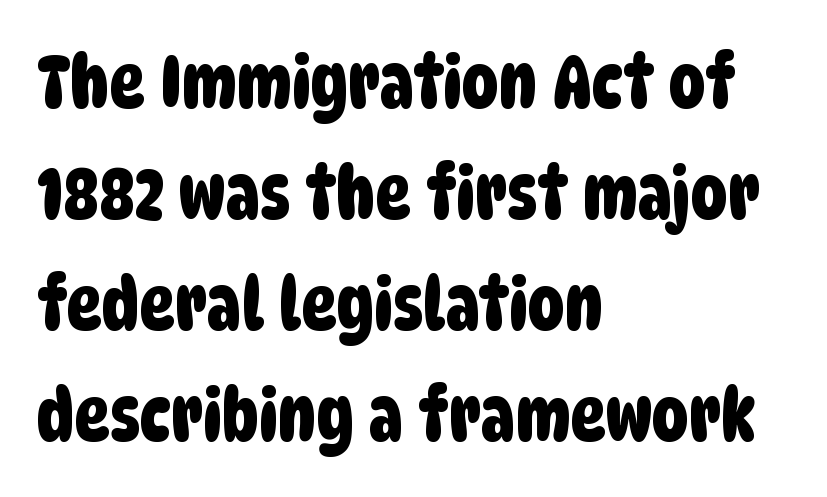
Q: Is the typeface a serif or a sans-serif typeface? A: Sans-serif.
Q: Is the text underlined? A: No.
Q: How is the paragraph aligned? A: Left-aligned.
Q: Is the spacing between letters normal or unusually wide? A: Normal.
Q: Is the spacing between lines tight, normal or loose? A: Normal.
Q: Width (condensed, normal, or wide)? A: Condensed.
Q: Stroke contrast? A: Low.
Q: x-height? A: Large.
Q: Monospaced? A: No.
